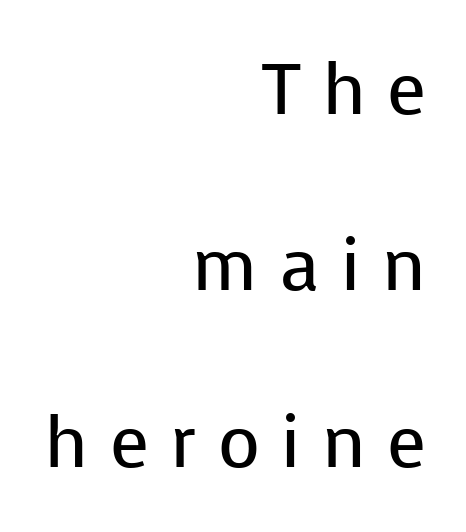
This sample has the flowing, uneven cadence of proportional lettering. Short and long lines alike share a common ending point at right. Caption: face not bold, strokes unweighted. Every stem runs plumb, perpendicular to the baseline.
